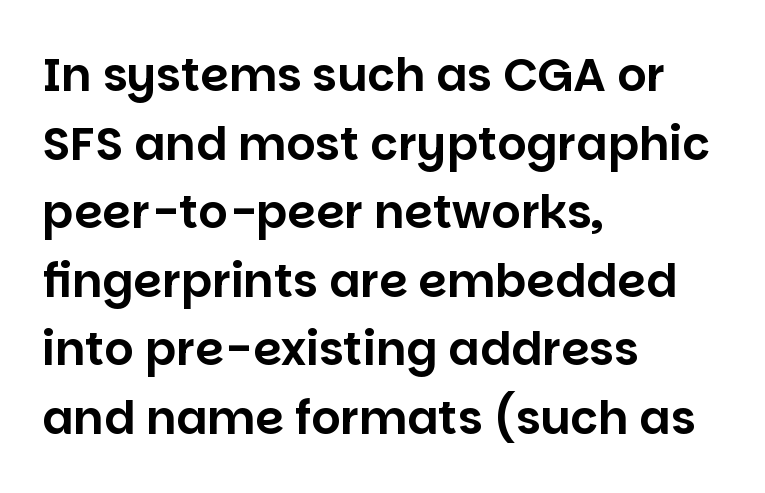
{"serif": "no", "italic": "no", "width": "normal", "stroke_contrast": "low", "x_height": "large", "monospaced": "no", "underline": "no", "align": "left", "line_spacing": "normal", "line_spacing_ratio": 1.49, "letter_spacing": "normal", "letter_spacing_em": 0.0, "glyph_px": 46}
